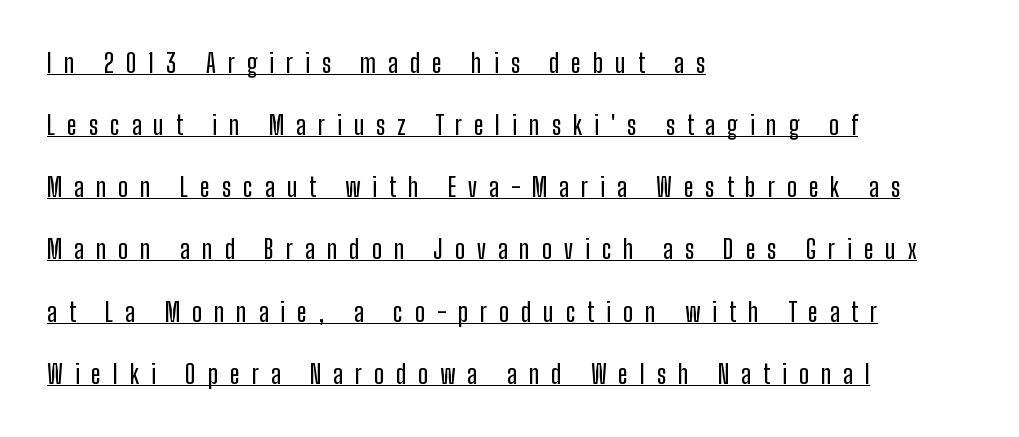
{"italic": "no", "underline": "yes", "align": "left", "line_spacing": "loose", "line_spacing_ratio": 2.39, "letter_spacing": "wide", "letter_spacing_em": 0.46, "glyph_px": 26}
